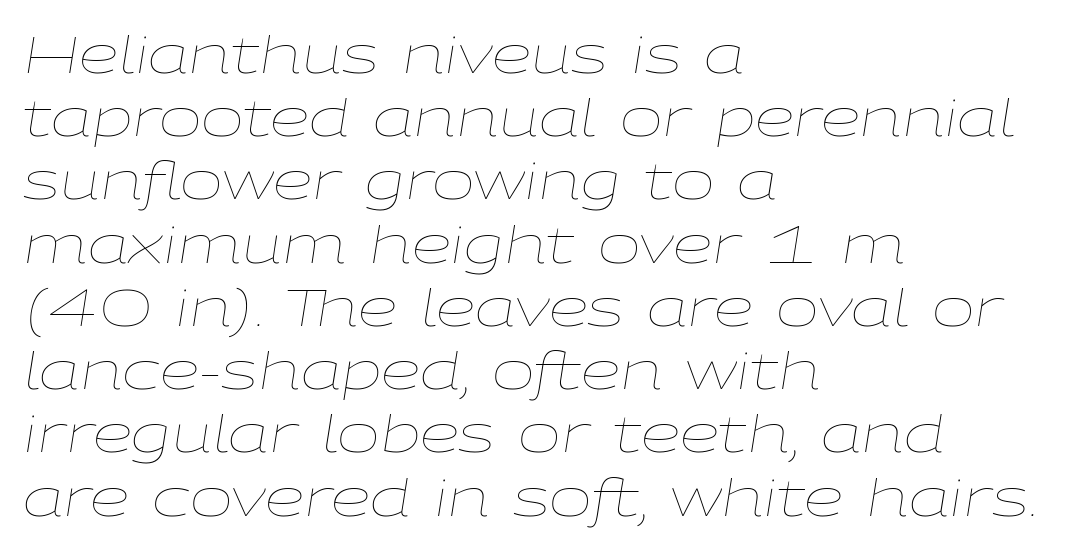
Q: Is the text bold? A: No.
Q: Is the text italic (slanted)? A: Yes, it leans right by about 9 degrees.
Q: Is the text underlined? A: No.
Q: How is the paragraph aligned? A: Left-aligned.
Q: Is the spacing between letters normal or unusually wide? A: Normal.
Q: Width (condensed, normal, or wide)? A: Wide.
Q: Stroke contrast? A: Low.
Q: x-height? A: Medium.
Q: Monospaced? A: No.
